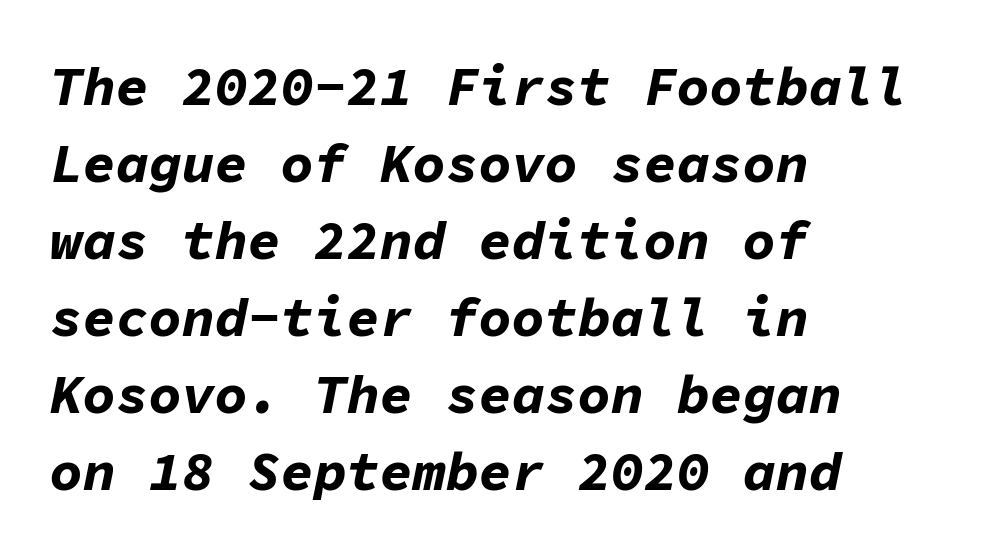
The letterforms sit shoulder to shoulder at normal distance. Nobody drew a line under any word here. Short and long lines alike share a common starting point at left. The glyphs have the mass of a bold cut. The block of text has a typical density, with ordinary space between rows.
